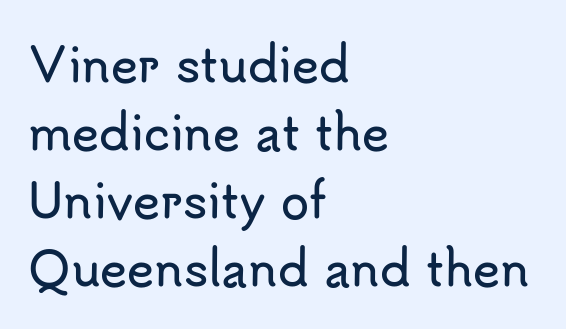
{"serif": "no", "italic": "no", "width": "normal", "stroke_contrast": "low", "x_height": "small", "monospaced": "no", "underline": "no", "align": "left", "line_spacing": "normal", "line_spacing_ratio": 1.48, "letter_spacing": "normal", "letter_spacing_em": 0.0, "glyph_px": 46}
